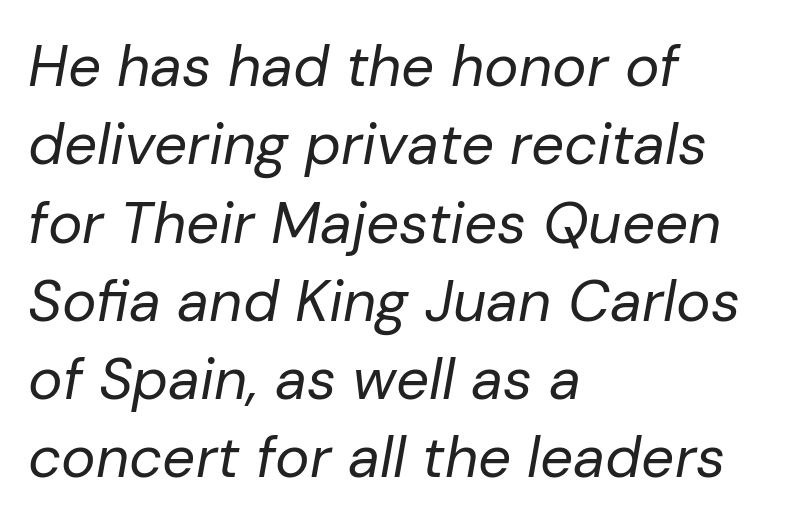
The image shows 58 px regular-weight type, italic (leaning right); set left-aligned, normal line spacing (1.35x), normal letter spacing, not underlined; low stroke contrast and a medium x-height.
